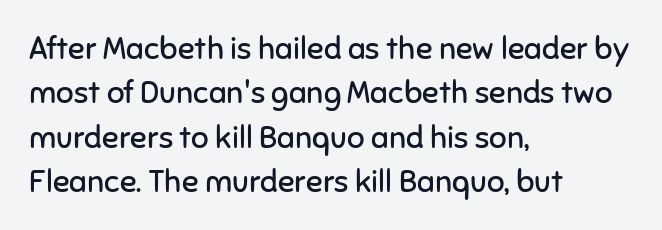
{"serif": "no", "italic": "no", "bold": "no", "weight": "regular", "width": "normal", "stroke_contrast": "low", "x_height": "medium", "monospaced": "no", "underline": "no", "align": "left", "line_spacing": "normal", "line_spacing_ratio": 1.43, "letter_spacing": "normal", "letter_spacing_em": 0.0, "glyph_px": 31}
